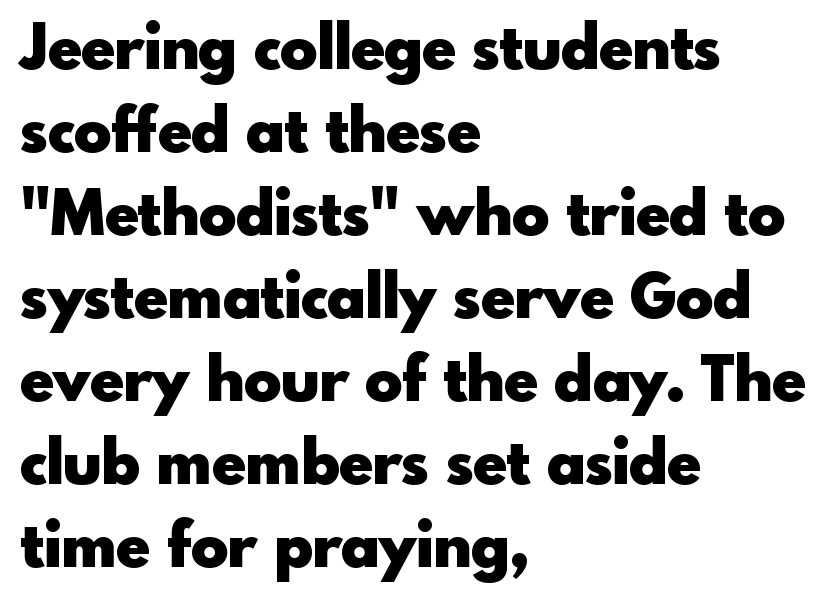
Does the type have serifs? No, each stem ends abruptly. Varying glyph widths throughout — classic text-font behaviour. Characters follow at the spacing the type designer built in. The space directly below the letters is spotless. How heavy is the stroke? Heavy — this is a bold. The lines in this sample share a left origin and differ only in where they stop.
